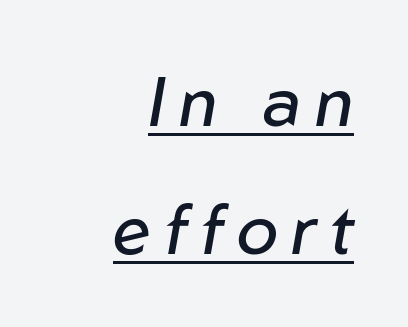
The passage shown is typed in a proportional face where columns would drift. The text block is weighted toward the right margin, trailing off unevenly leftward. Slanted lettering throughout. The letterforms sit at book weight or below. Is there an underline? Yes — a line sits under the letters.
